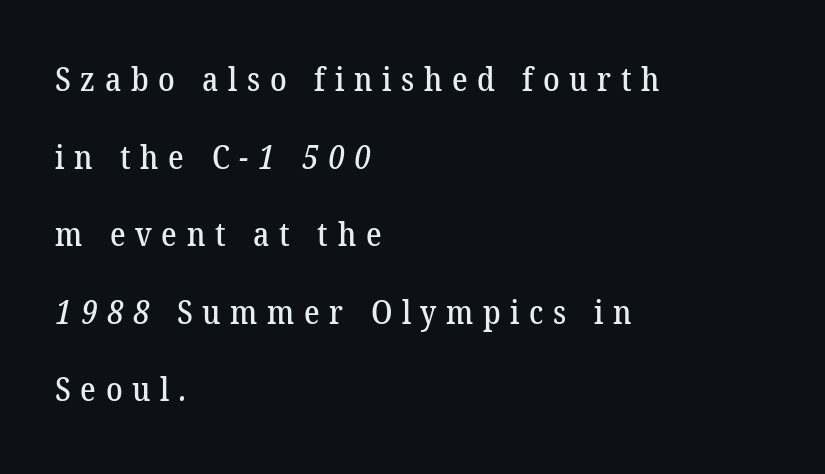
Q: Is the typeface a serif or a sans-serif typeface? A: Serif.
Q: Is the text underlined? A: No.
Q: How is the paragraph aligned? A: Left-aligned.
Q: Is the spacing between letters normal or unusually wide? A: Unusually wide.
Q: Is the spacing between lines tight, normal or loose? A: Loose.
Q: Width (condensed, normal, or wide)? A: Normal.
Q: Stroke contrast? A: Low.
Q: x-height? A: Medium.
Q: Monospaced? A: No.
